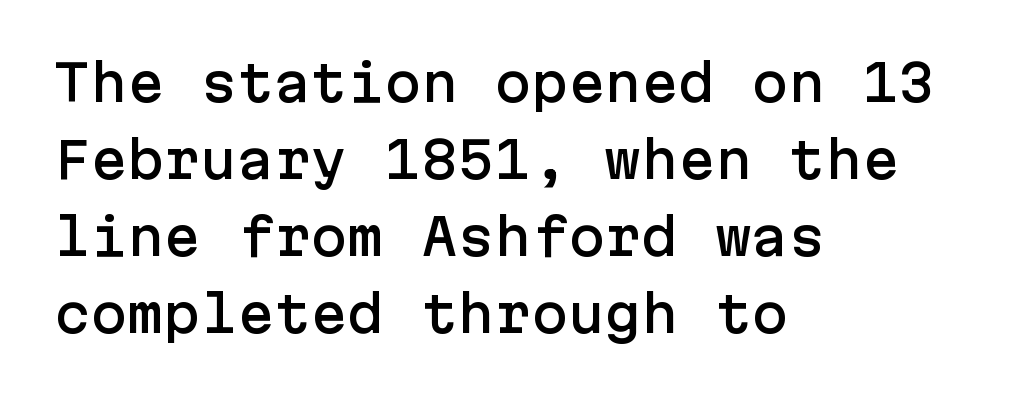
{"serif": "no", "italic": "no", "width": "normal", "stroke_contrast": "low", "x_height": "medium", "underline": "no", "align": "left", "line_spacing": "normal", "line_spacing_ratio": 1.57, "letter_spacing": "normal", "letter_spacing_em": 0.0, "glyph_px": 49}
